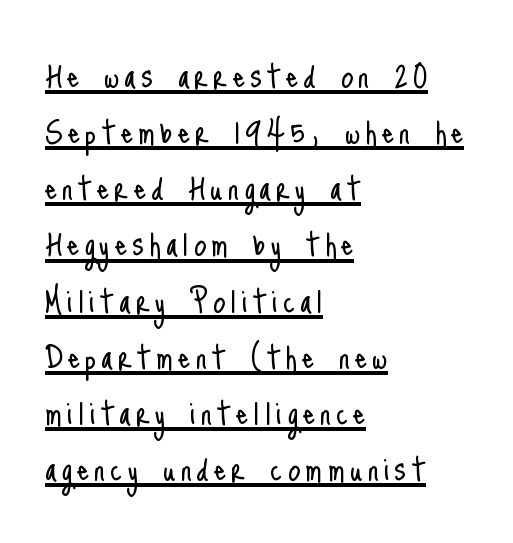
Q: Is the text bold? A: No.
Q: Is the text italic (slanted)? A: No, it is upright.
Q: Is the typeface a serif or a sans-serif typeface? A: Sans-serif.
Q: Is the text underlined? A: Yes.
Q: How is the paragraph aligned? A: Left-aligned.
Q: Is the spacing between lines tight, normal or loose? A: Normal.
Q: Width (condensed, normal, or wide)? A: Condensed.
Q: Stroke contrast? A: Low.
Q: x-height? A: Small.
Q: Monospaced? A: No.
